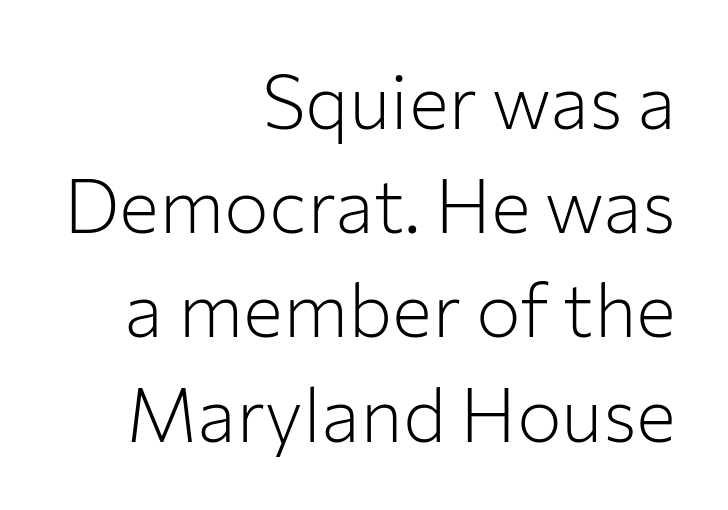
{"serif": "no", "italic": "no", "bold": "no", "weight": "light", "width": "normal", "stroke_contrast": "low", "x_height": "medium", "monospaced": "no", "underline": "no", "align": "right", "line_spacing": "normal", "line_spacing_ratio": 1.39, "letter_spacing": "normal", "letter_spacing_em": 0.0, "glyph_px": 75}
